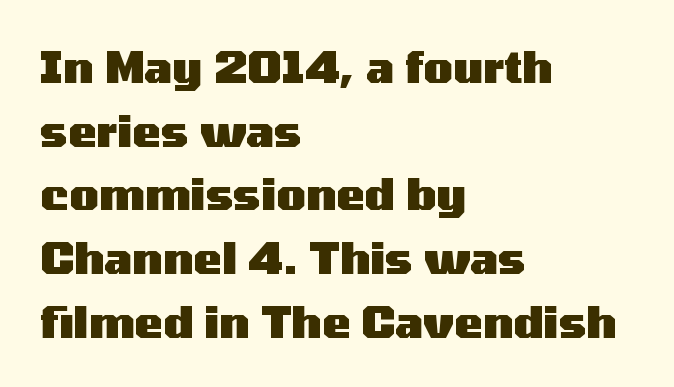
{"serif": "no", "italic": "no", "bold": "yes", "weight": "heavy", "width": "wide", "stroke_contrast": "medium", "x_height": "medium", "monospaced": "no", "underline": "no", "align": "left", "line_spacing": "normal", "line_spacing_ratio": 1.48, "letter_spacing": "normal", "letter_spacing_em": 0.0, "glyph_px": 43}
